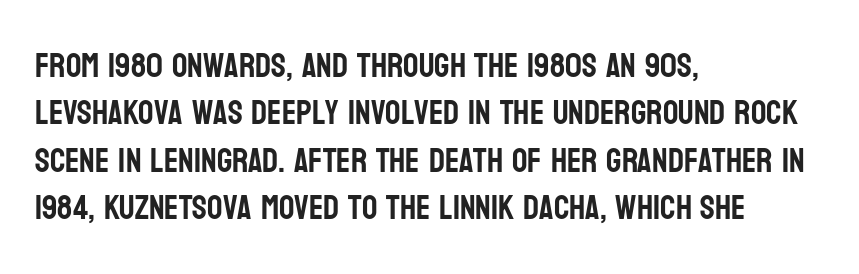
The image shows 34 px condensed sans-serif type, upright; set left-aligned, normal line spacing (1.39x), normal letter spacing, not underlined; low stroke contrast and a large x-height.
